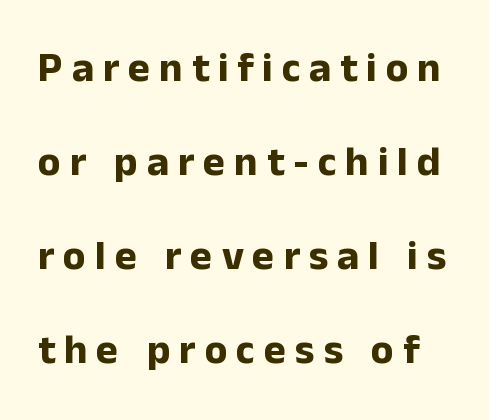
Q: Is the text bold? A: Yes.
Q: Is the text italic (slanted)? A: No, it is upright.
Q: Is the typeface a serif or a sans-serif typeface? A: Sans-serif.
Q: Is the text underlined? A: No.
Q: Is the spacing between letters normal or unusually wide? A: Unusually wide.
Q: Is the spacing between lines tight, normal or loose? A: Loose.
Q: Width (condensed, normal, or wide)? A: Normal.
Q: Stroke contrast? A: Low.
Q: x-height? A: Medium.
Q: Monospaced? A: No.
